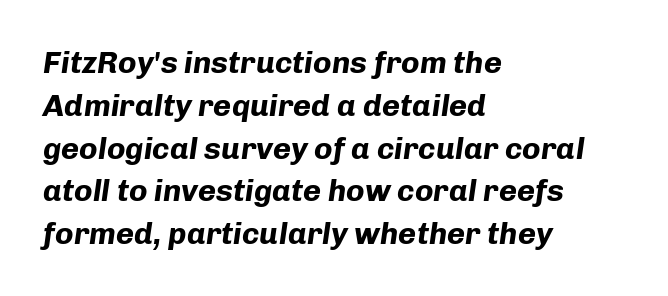
Italic? Definitely — the glyphs are oblique. Stroke thickness is high; the sample reads as a true bold. The face used here is proportionally spaced, like ordinary book or web type. Horizontal bands of white between lines are of average thickness. Which margin do the lines hug? The left one — the right edge is uneven. Check the space under the baseline: it is left empty.
